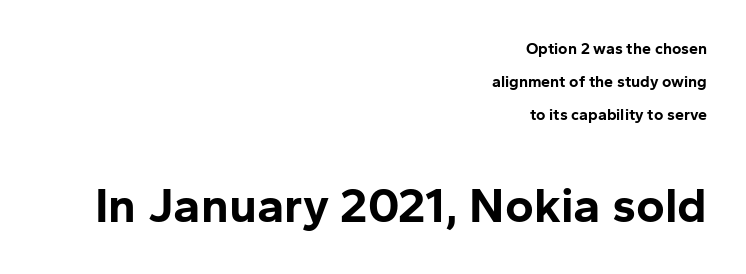
What kind of face is this? One without serifs — a sans. If you drew a line through each stem, it would be perfectly vertical. A clean baseline with only descenders dipping below it. Reading top to bottom, the characters get bigger at the block break. The passage shown is emphatically bold. This sample trades compactness for vertical openness between lines.
